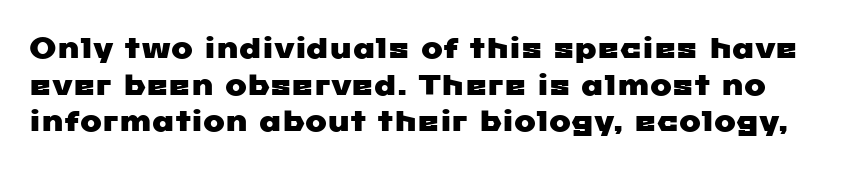
The image shows 29 px wide sans-serif type; set normal line spacing (1.26x), normal letter spacing, not underlined; low stroke contrast and a medium x-height.
